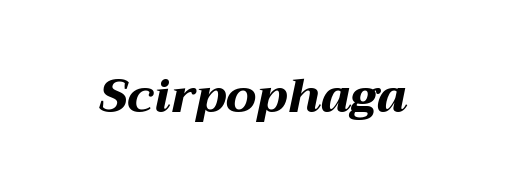
Plenty of ink on the page — the face is bold. How are the letters spaced? Ordinarily, with no added tracking. Here the designer chose a conventional face with non-uniform glyph widths. The words here are not underlined.
